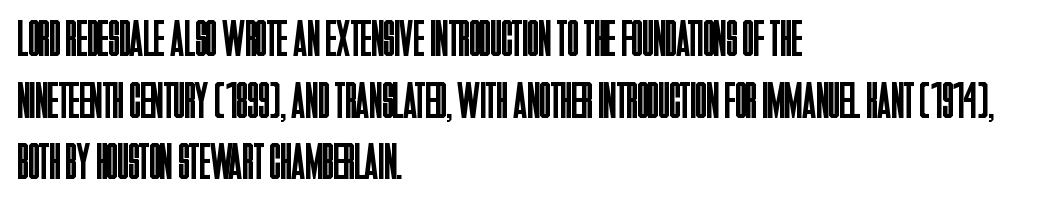
The image shows 51 px regular-weight, condensed sans-serif type, upright; set left-aligned, line spacing 1.21x, normal letter spacing, not underlined; low stroke contrast and a large x-height.
